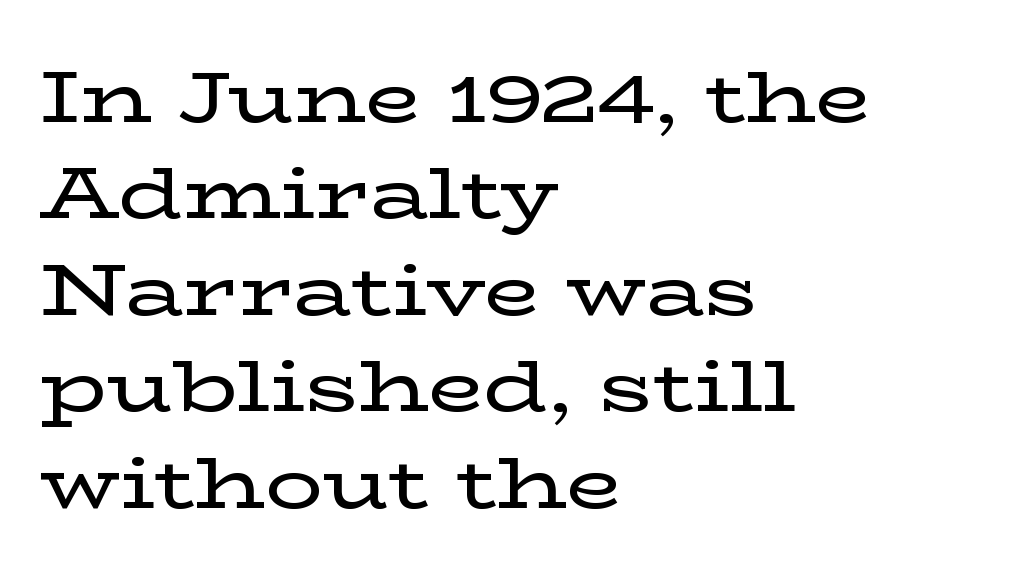
The image shows 72 px wide serif type, upright; set left-aligned, normal line spacing (1.34x), normal letter spacing, not underlined; low stroke contrast and a medium x-height.
